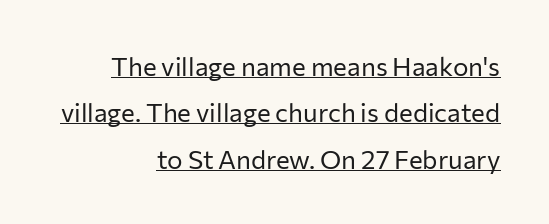
{"italic": "no", "bold": "no", "underline": "yes", "align": "right", "line_spacing_ratio": 1.78, "letter_spacing": "normal", "letter_spacing_em": 0.0, "glyph_px": 26}
